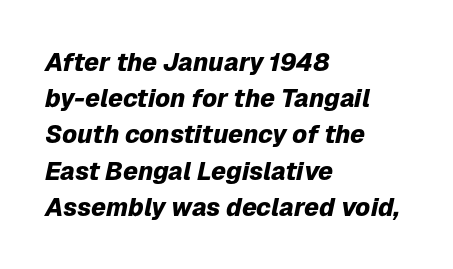
{"italic": "yes", "lean": "right", "slant_degrees": 12, "bold": "yes", "underline": "no", "align": "left", "line_spacing": "normal", "line_spacing_ratio": 1.45, "letter_spacing": "normal", "letter_spacing_em": 0.0, "glyph_px": 25}
